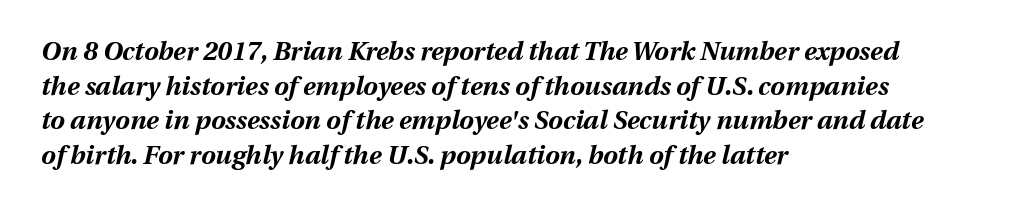
{"italic": "yes", "lean": "right", "slant_degrees": 13, "bold": "yes", "underline": "no", "align": "left", "line_spacing": "normal", "line_spacing_ratio": 1.33, "letter_spacing": "normal", "letter_spacing_em": 0.0, "glyph_px": 26}
